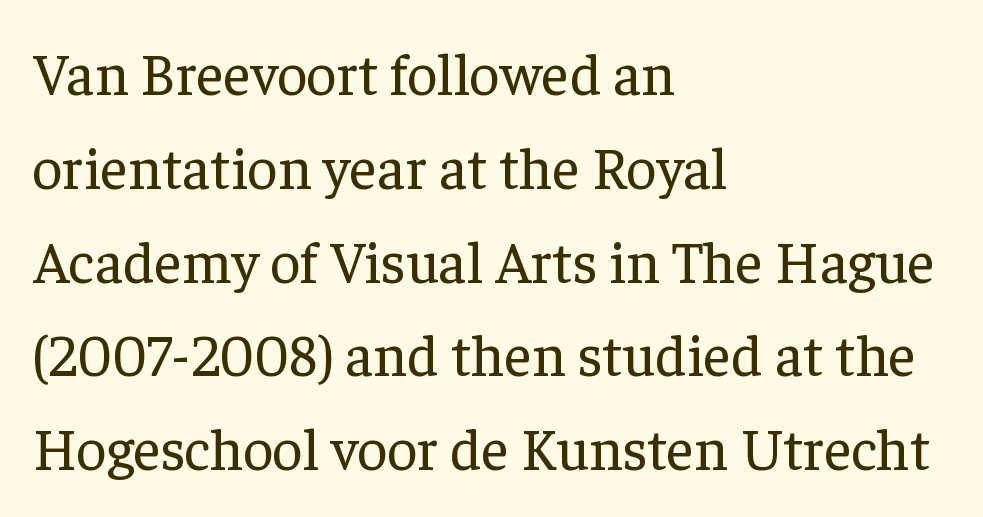
Q: Is the text bold? A: No.
Q: Is the text italic (slanted)? A: No, it is upright.
Q: Is the typeface a serif or a sans-serif typeface? A: Serif.
Q: Is the text underlined? A: No.
Q: How is the paragraph aligned? A: Left-aligned.
Q: Is the spacing between letters normal or unusually wide? A: Normal.
Q: Is the spacing between lines tight, normal or loose? A: Normal.
Q: Width (condensed, normal, or wide)? A: Normal.
Q: Stroke contrast? A: Low.
Q: x-height? A: Medium.
Q: Monospaced? A: No.
